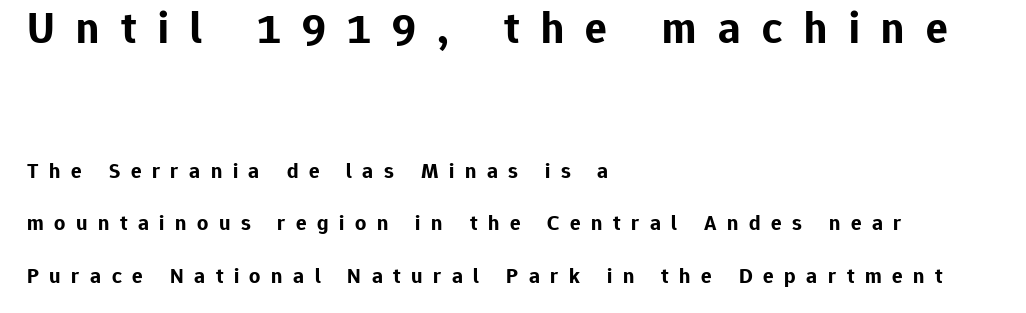
{"serif": "no", "italic": "no", "bold": "yes", "weight": "bold", "width": "normal", "stroke_contrast": "low", "x_height": "medium", "monospaced": "no", "underline": "no", "align": "left", "line_spacing": "loose", "line_spacing_ratio": 2.38, "letter_spacing": "wide", "letter_spacing_em": 0.48, "larger_block": "first", "size_ratio": 2.05, "glyph_px": 45}
